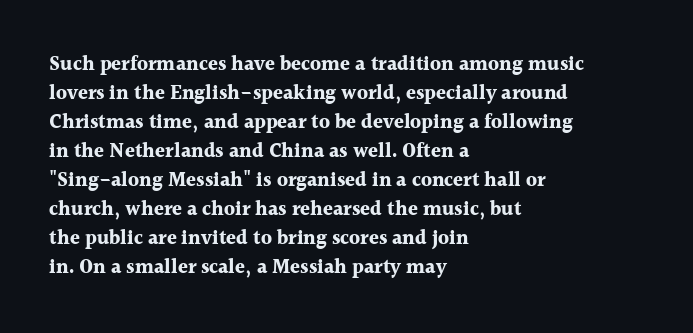
Style check: upright. The block of text has a typical density, with ordinary space between rows. The words here are not underlined. The paragraph shown leans on its left margin. The gaps between neighbouring characters are ordinary and unremarkable.
